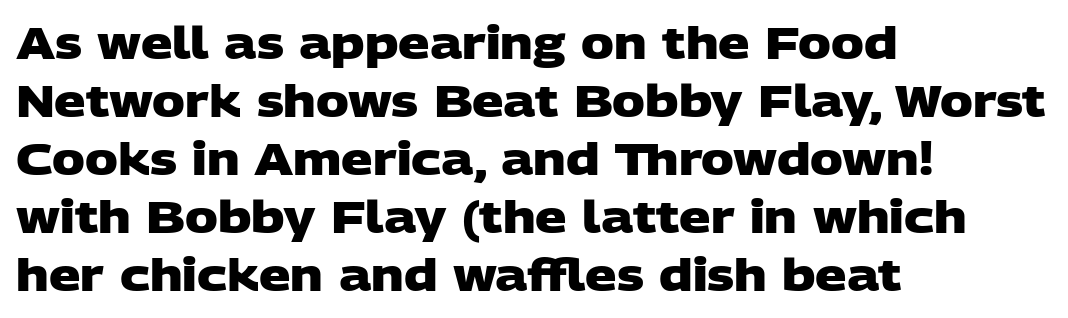
The image shows 44 px heavy, wide sans-serif type; set left-aligned, normal line spacing (1.32x), normal letter spacing, not underlined; low stroke contrast and a large x-height.
